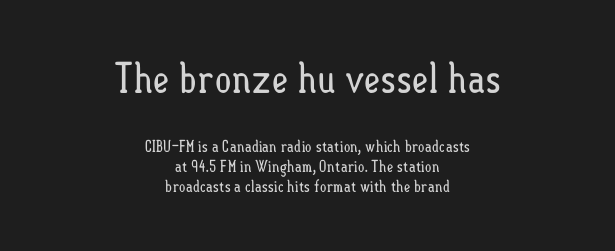
The image shows 41 px regular-weight, condensed type, upright; set centered, normal line spacing (1.25x), normal letter spacing, not underlined; the first (top) block is 2.56x larger; low stroke contrast and a small x-height.
